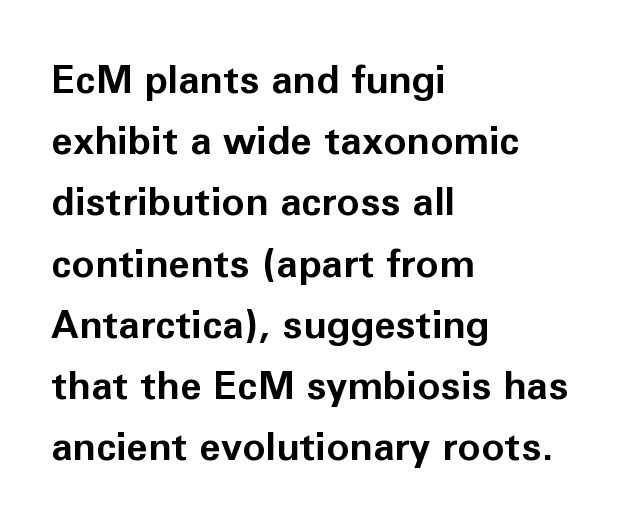
The image shows 39 px bold sans-serif type, upright; set left-aligned, normal line spacing (1.57x), normal letter spacing, not underlined; low stroke contrast and a medium x-height.
